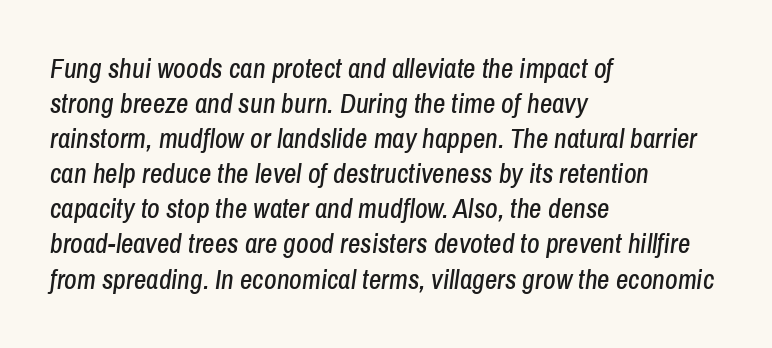
{"italic": "yes", "lean": "right", "slant_degrees": 8, "underline": "no", "align": "left", "line_spacing": "normal", "line_spacing_ratio": 1.3, "letter_spacing": "normal", "letter_spacing_em": 0.0, "glyph_px": 27}
